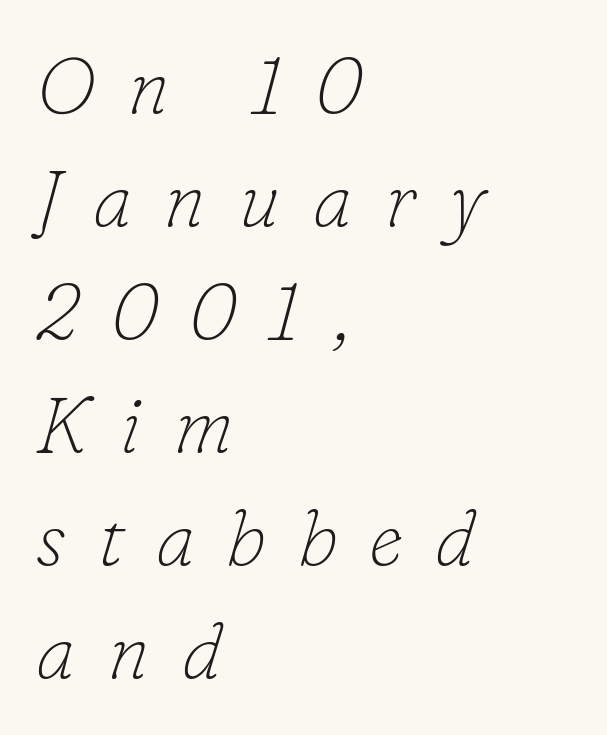
Q: Is the text bold? A: No.
Q: Is the text italic (slanted)? A: Yes, it leans right by about 16 degrees.
Q: Is the typeface a serif or a sans-serif typeface? A: Serif.
Q: Is the text underlined? A: No.
Q: How is the paragraph aligned? A: Left-aligned.
Q: Is the spacing between letters normal or unusually wide? A: Unusually wide.
Q: Is the spacing between lines tight, normal or loose? A: Normal.
Q: Width (condensed, normal, or wide)? A: Normal.
Q: Stroke contrast? A: Low.
Q: x-height? A: Small.
Q: Monospaced? A: No.
